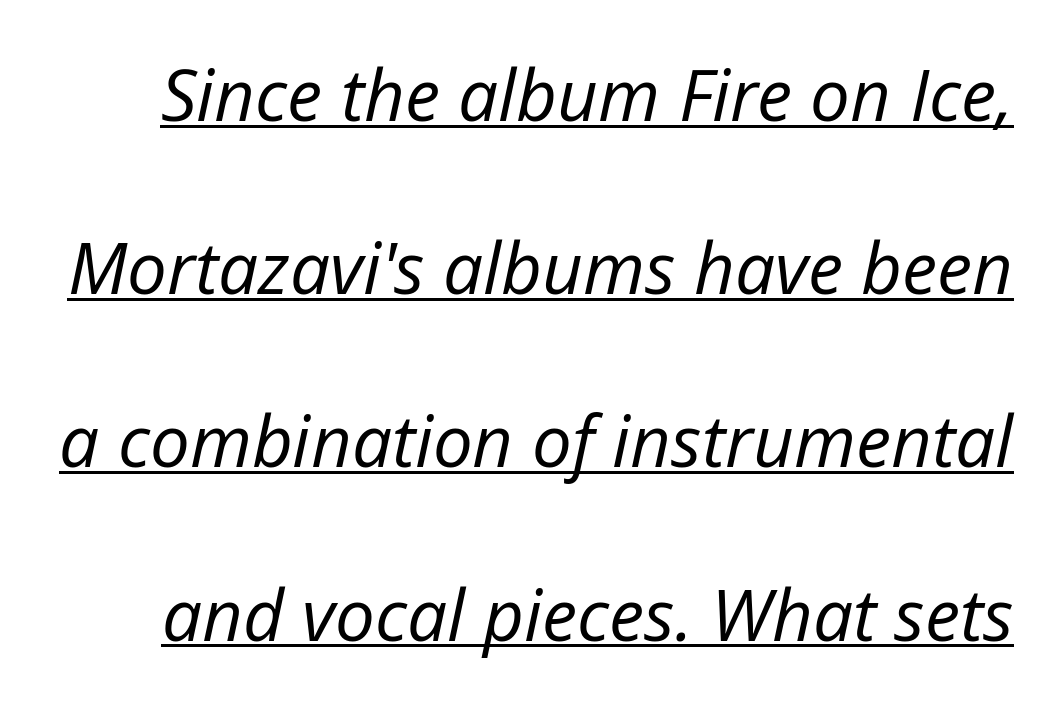
{"italic": "yes", "lean": "right", "slant_degrees": 12, "bold": "no", "weight": "regular", "width": "normal", "stroke_contrast": "low", "x_height": "medium", "monospaced": "no", "underline": "yes", "line_spacing": "loose", "line_spacing_ratio": 2.44, "letter_spacing": "normal", "letter_spacing_em": 0.0, "glyph_px": 71}
